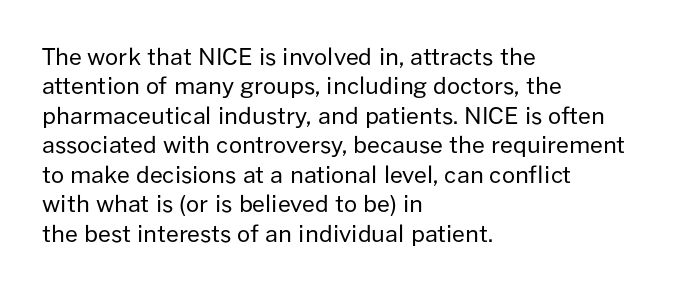
Q: Is the text bold? A: No.
Q: Is the text italic (slanted)? A: No, it is upright.
Q: Is the text underlined? A: No.
Q: How is the paragraph aligned? A: Left-aligned.
Q: Is the spacing between letters normal or unusually wide? A: Normal.
Q: Is the spacing between lines tight, normal or loose? A: Normal.
